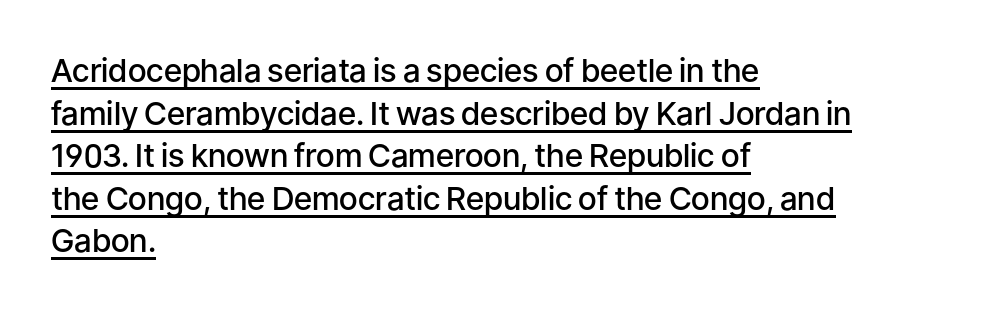
{"serif": "no", "italic": "no", "bold": "semi", "weight": "semibold", "width": "normal", "stroke_contrast": "low", "x_height": "medium", "monospaced": "no", "underline": "yes", "align": "left", "line_spacing": "normal", "line_spacing_ratio": 1.33, "letter_spacing": "normal", "letter_spacing_em": 0.0, "glyph_px": 32}
